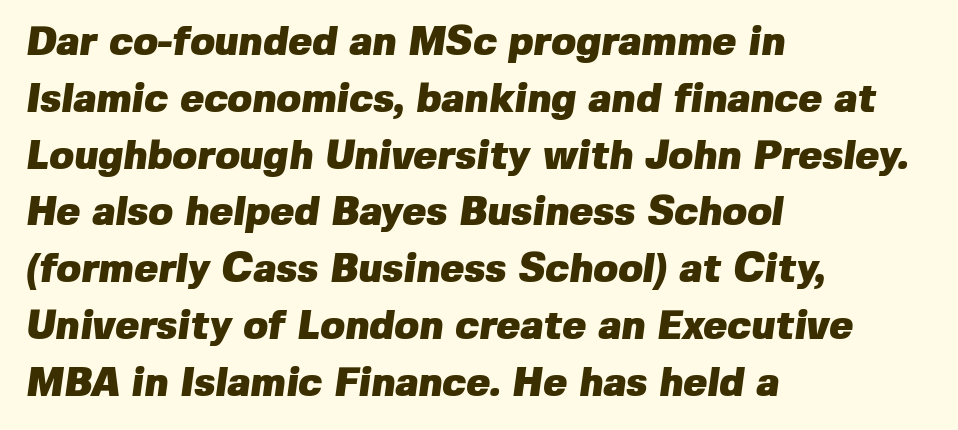
Q: Is the text bold? A: Yes.
Q: Is the typeface a serif or a sans-serif typeface? A: Sans-serif.
Q: Is the text underlined? A: No.
Q: How is the paragraph aligned? A: Left-aligned.
Q: Is the spacing between letters normal or unusually wide? A: Normal.
Q: Is the spacing between lines tight, normal or loose? A: Normal.
Q: Width (condensed, normal, or wide)? A: Normal.
Q: Stroke contrast? A: Low.
Q: x-height? A: Medium.
Q: Monospaced? A: No.
